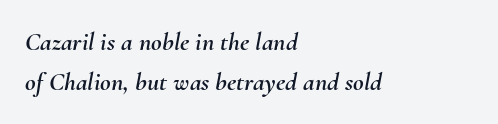
{"italic": "yes", "lean": "right", "slant_degrees": 10, "underline": "no", "align": "left", "line_spacing": "normal", "line_spacing_ratio": 1.54, "letter_spacing": "normal", "letter_spacing_em": 0.0, "glyph_px": 26}
